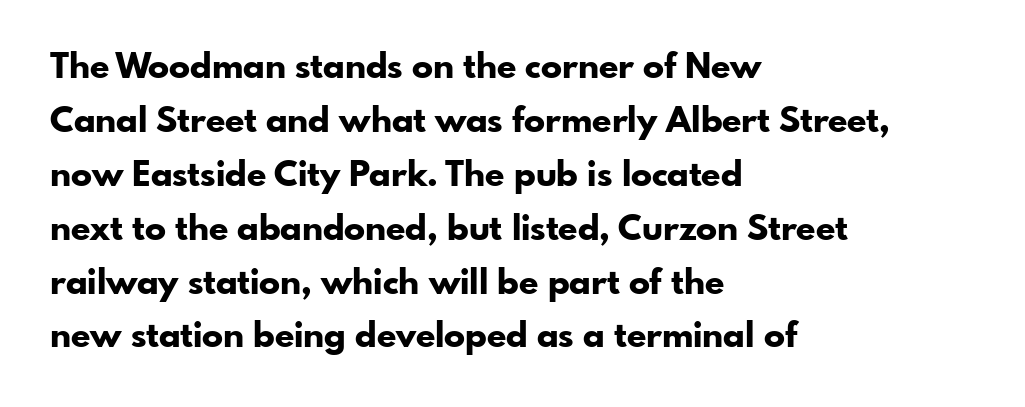
Q: Is the text bold? A: Yes.
Q: Is the text italic (slanted)? A: No, it is upright.
Q: Is the typeface a serif or a sans-serif typeface? A: Sans-serif.
Q: Is the text underlined? A: No.
Q: How is the paragraph aligned? A: Left-aligned.
Q: Is the spacing between letters normal or unusually wide? A: Normal.
Q: Is the spacing between lines tight, normal or loose? A: Normal.
Q: Width (condensed, normal, or wide)? A: Normal.
Q: Stroke contrast? A: Low.
Q: x-height? A: Small.
Q: Monospaced? A: No.
